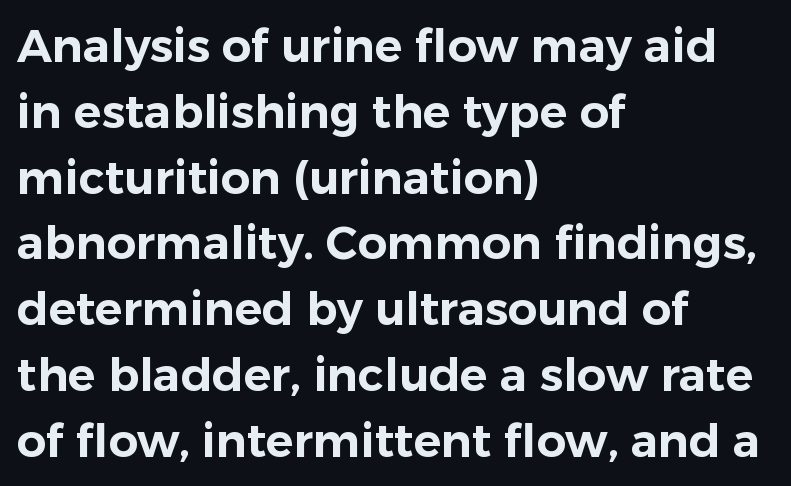
The image shows 46 px sans-serif type, upright; set left-aligned, normal line spacing (1.43x), normal letter spacing, not underlined; low stroke contrast and a medium x-height.
